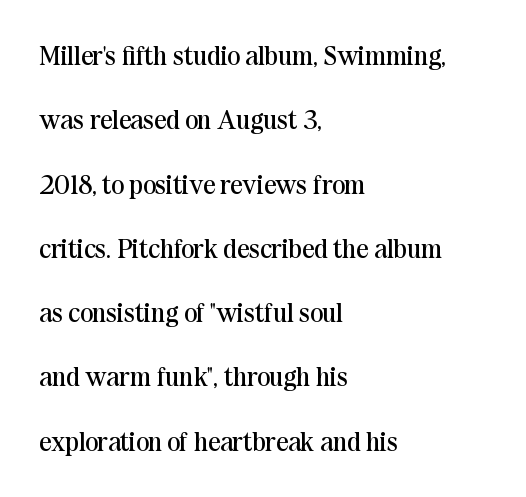
Quick note: not italic, upright. The passage shown is not underscored anywhere. The passage shown has conventional tracking throughout. Stem width sits at or under what a default text font uses.
